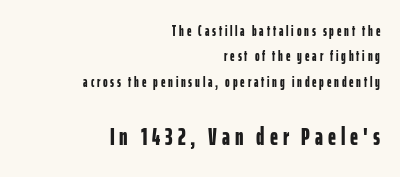
Q: Is the text bold? A: Yes.
Q: Is the text italic (slanted)? A: No, it is upright.
Q: Is the text underlined? A: No.
Q: How is the paragraph aligned? A: Right-aligned.
Q: Is the spacing between letters normal or unusually wide? A: Unusually wide.
Q: Which block of text is set in a larger size, the first (top) or the second (bottom)? A: The second (bottom) one.
